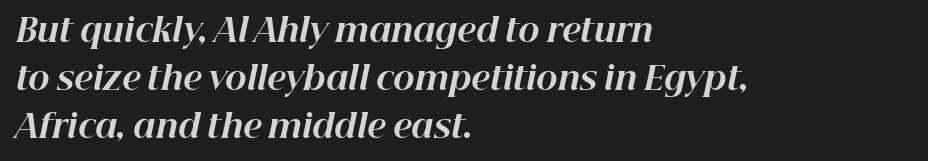
The image shows 32 px bold type, italic (leaning right); set left-aligned, normal line spacing (1.5x), normal letter spacing, not underlined; high stroke contrast and a medium x-height.
